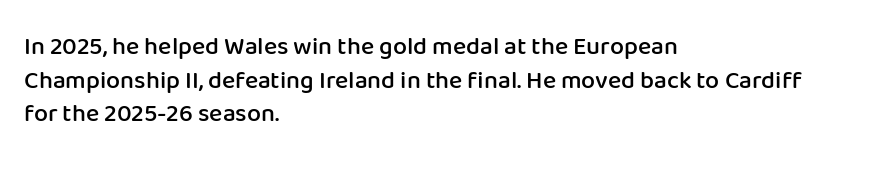
Q: Is the text bold? A: Semi-bold.
Q: Is the text italic (slanted)? A: No, it is upright.
Q: Is the text underlined? A: No.
Q: How is the paragraph aligned? A: Left-aligned.
Q: Is the spacing between letters normal or unusually wide? A: Normal.
Q: Is the spacing between lines tight, normal or loose? A: Normal.
